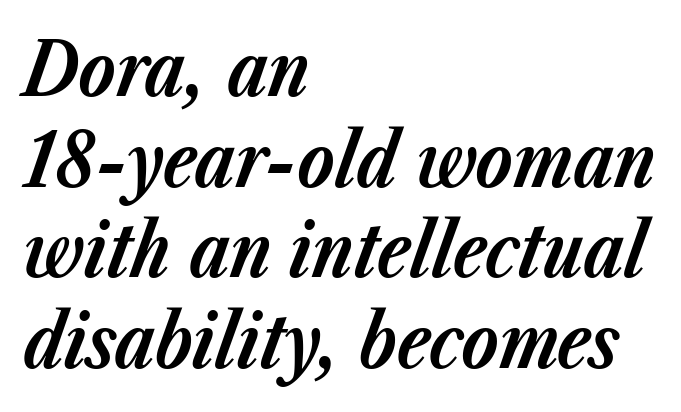
Q: Is the text bold? A: Yes.
Q: Is the text italic (slanted)? A: Yes, it leans right by about 23 degrees.
Q: Is the text underlined? A: No.
Q: How is the paragraph aligned? A: Left-aligned.
Q: Is the spacing between letters normal or unusually wide? A: Normal.
Q: Width (condensed, normal, or wide)? A: Normal.
Q: Stroke contrast? A: Low.
Q: x-height? A: Medium.
Q: Monospaced? A: No.
